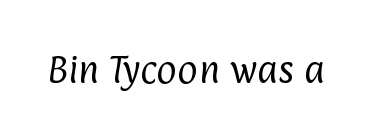
Q: Is the text bold? A: No.
Q: Is the typeface a serif or a sans-serif typeface? A: Sans-serif.
Q: Is the text underlined? A: No.
Q: Is the spacing between letters normal or unusually wide? A: Normal.
Q: Width (condensed, normal, or wide)? A: Condensed.
Q: Stroke contrast? A: Low.
Q: x-height? A: Medium.
Q: Monospaced? A: No.
